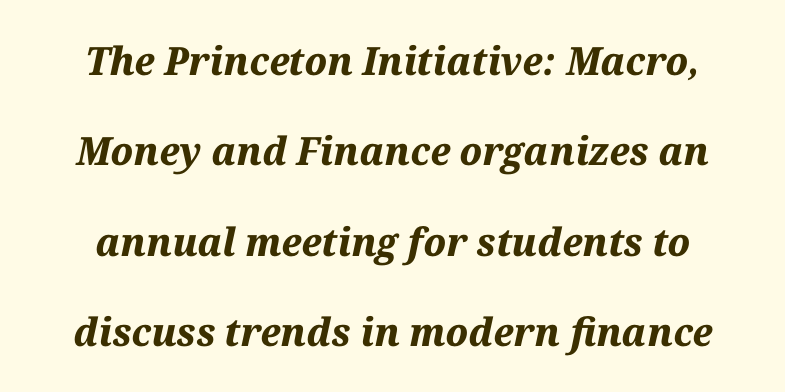
The rendering applies a slant to the glyphs. How are the letters spaced? Ordinarily, with no added tracking. Each letter keeps its own natural width here, so spacing adapts to shape. No word sits above an underline. The face used here has the dense, thick strokes of a bold.
